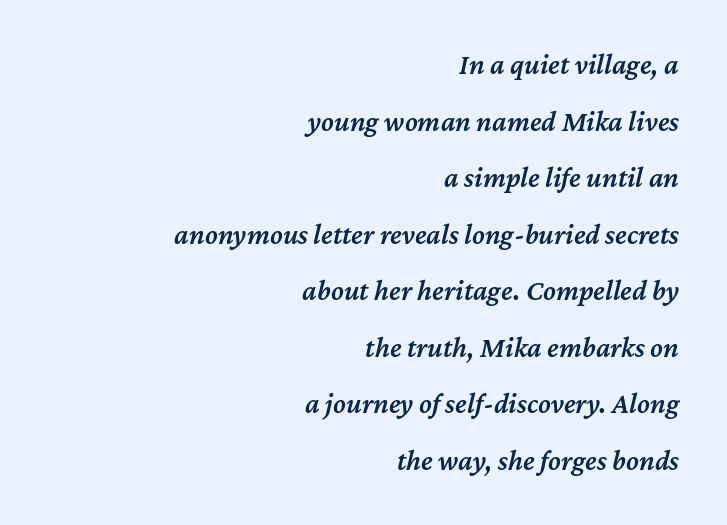
{"italic": "yes", "lean": "right", "slant_degrees": 12, "bold": "semi", "weight": "semibold", "width": "normal", "stroke_contrast": "medium", "x_height": "medium", "monospaced": "no", "underline": "no", "align": "right", "line_spacing": "loose", "line_spacing_ratio": 1.95, "letter_spacing": "normal", "letter_spacing_em": 0.0, "glyph_px": 29}
